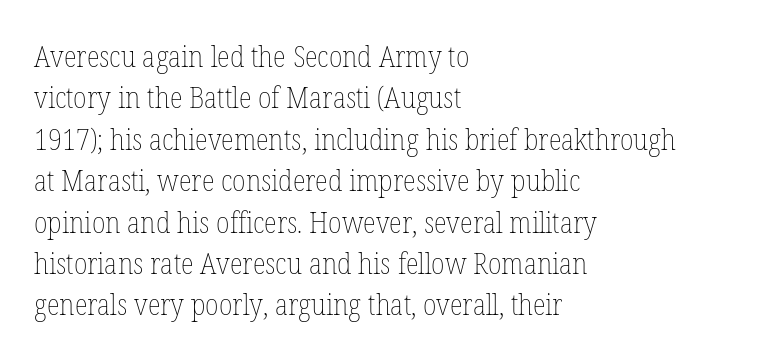
The horizontal fit of the characters is conventional and even. The font's upright variant was chosen for this text. This reads as an unemphasized weight, regular at the heaviest. The gap between lines stays unmarked. Casual observation: everything's shoved over to the left. Reading down the column, the eye jumps a familiar distance to each next line.
